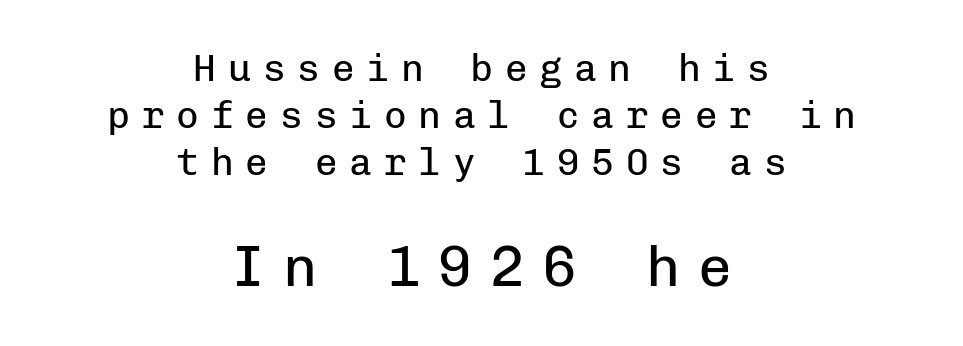
{"serif": "no", "italic": "no", "bold": "no", "weight": "regular", "width": "normal", "stroke_contrast": "low", "x_height": "medium", "monospaced": "yes", "underline": "no", "align": "center", "line_spacing_ratio": 1.24, "letter_spacing": "wide", "letter_spacing_em": 0.31, "larger_block": "second", "size_ratio": 1.5, "glyph_px": 57}
